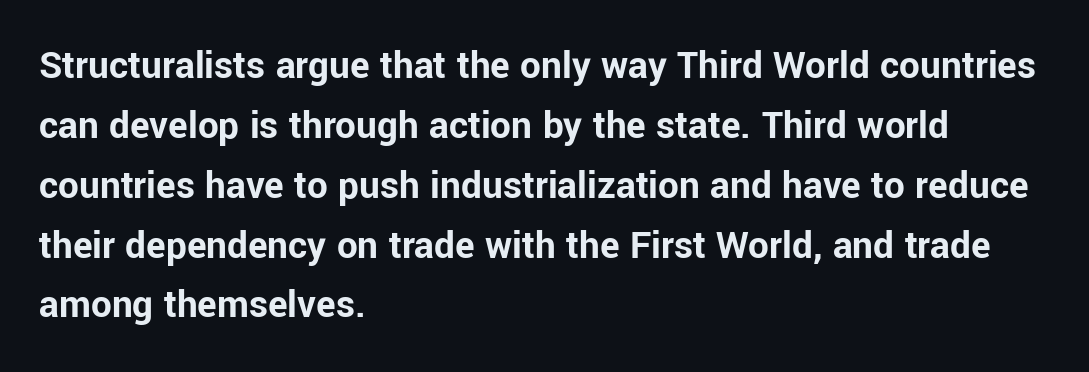
The image shows 41 px bold sans-serif type, upright; set left-aligned, normal line spacing (1.46x), normal letter spacing, not underlined; low stroke contrast and a medium x-height.
